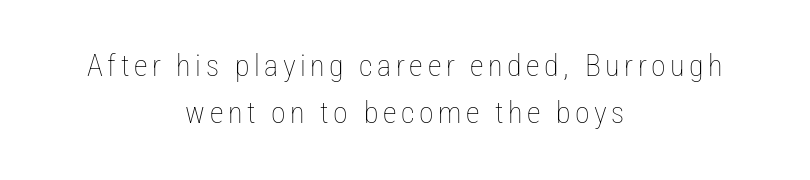
The gap between lines stays unmarked. The weight would be labelled regular, book, light, or lighter still. Each letter keeps its own natural width here, so spacing adapts to shape. Quick note: interline space is typical. The lettering holds an erect, upright posture throughout.
